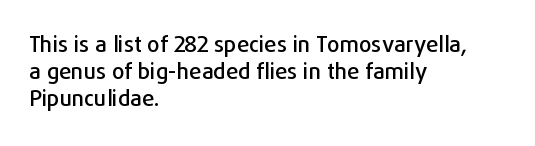
Q: Is the text italic (slanted)? A: No, it is upright.
Q: Is the text underlined? A: No.
Q: How is the paragraph aligned? A: Left-aligned.
Q: Is the spacing between letters normal or unusually wide? A: Normal.
